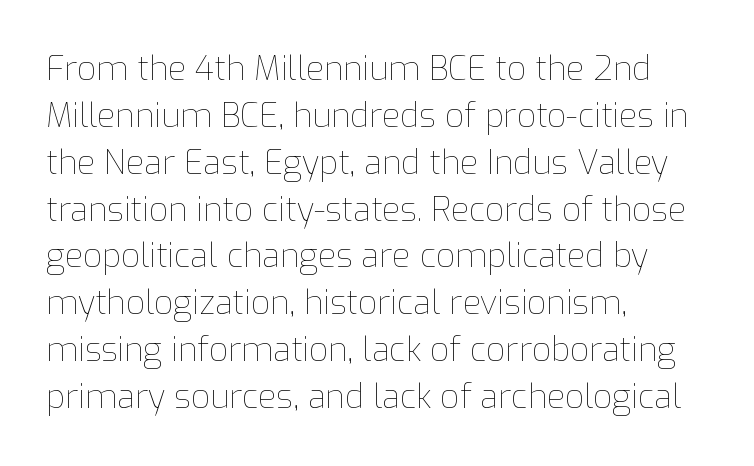
Q: Is the text bold? A: No.
Q: Is the text italic (slanted)? A: No, it is upright.
Q: Is the text underlined? A: No.
Q: How is the paragraph aligned? A: Left-aligned.
Q: Is the spacing between letters normal or unusually wide? A: Normal.
Q: Is the spacing between lines tight, normal or loose? A: Normal.
Q: Width (condensed, normal, or wide)? A: Normal.
Q: Stroke contrast? A: Low.
Q: x-height? A: Medium.
Q: Monospaced? A: No.
